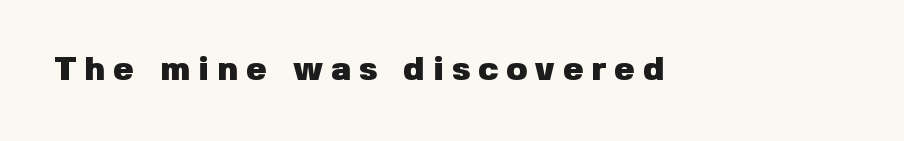
The image shows 34 px heavy sans-serif type, upright; set unusually wide letter spacing (+0.24 em), not underlined; low stroke contrast and a medium x-height.
